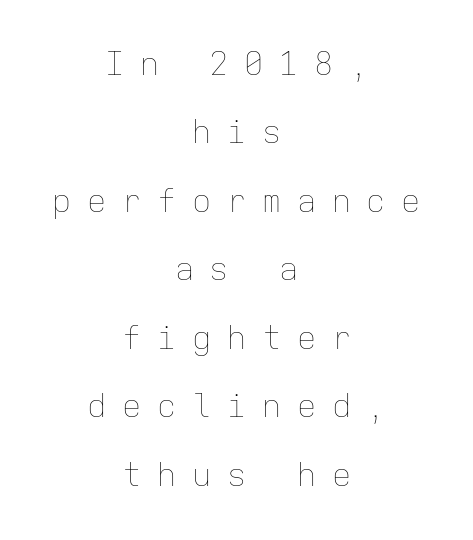
The image shows 32 px thin type, upright, monospaced; set centered, loose line spacing (2.14x), unusually wide letter spacing (+0.49 em), not underlined; low stroke contrast and a medium x-height.
